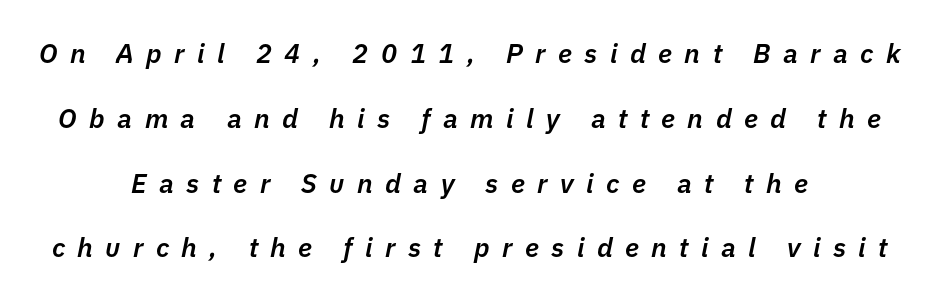
The image shows 27 px text type, italic (leaning right); set centered, loose line spacing (2.4x), unusually wide letter spacing (+0.46 em), not underlined.
